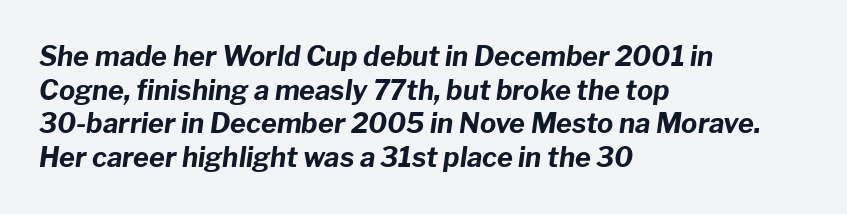
{"italic": "yes", "lean": "right", "slant_degrees": 8, "bold": "yes", "underline": "no", "align": "left", "line_spacing": "normal", "line_spacing_ratio": 1.25, "letter_spacing": "normal", "letter_spacing_em": 0.0, "glyph_px": 27}
